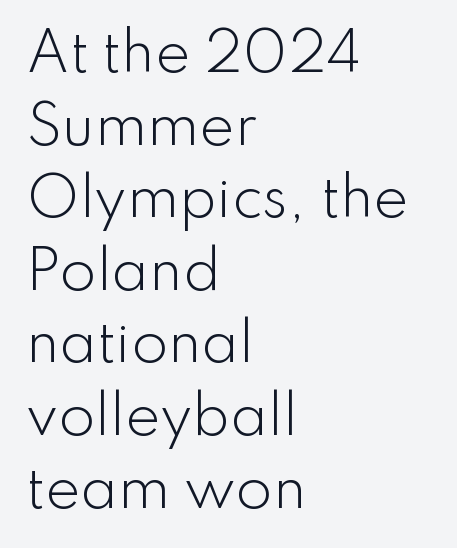
{"serif": "no", "italic": "no", "bold": "no", "weight": "light", "width": "normal", "stroke_contrast": "low", "x_height": "small", "monospaced": "no", "underline": "no", "align": "left", "line_spacing": "normal", "line_spacing_ratio": 1.37, "letter_spacing": "normal", "letter_spacing_em": 0.0, "glyph_px": 53}
